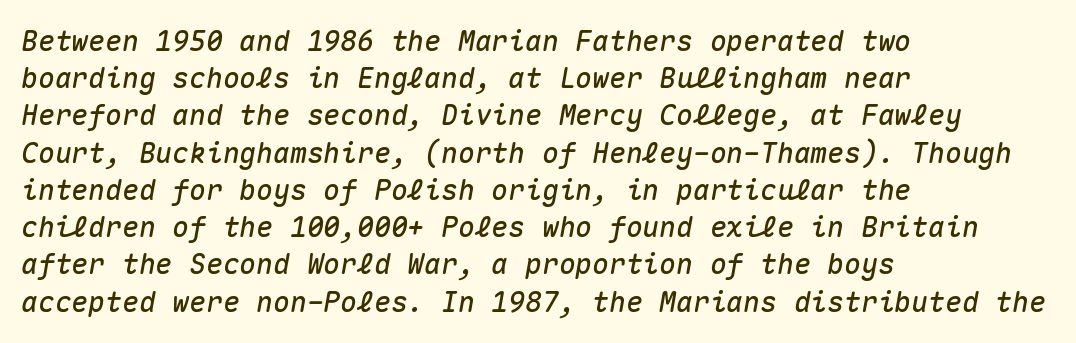
{"italic": "yes", "lean": "right", "slant_degrees": 10, "width": "normal", "stroke_contrast": "medium", "x_height": "medium", "monospaced": "yes", "underline": "no", "align": "left", "line_spacing": "normal", "line_spacing_ratio": 1.33, "letter_spacing": "normal", "letter_spacing_em": 0.0, "glyph_px": 28}
